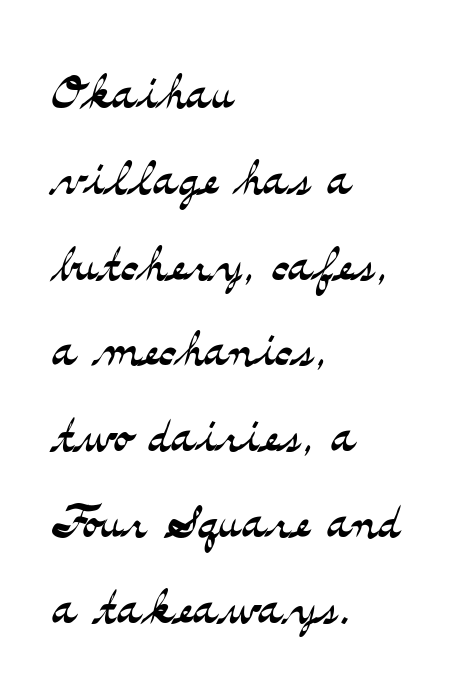
Is the type heavy? It reads as light-to-regular instead. What kind of face is this? One with serifs. Looks like regular typesetting: each glyph gets only the width it needs.
